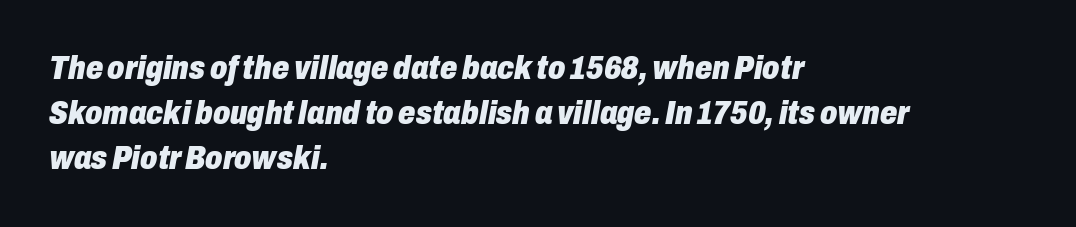
Q: Is the text bold? A: Yes.
Q: Is the text italic (slanted)? A: Yes, it leans right by about 10 degrees.
Q: Is the text underlined? A: No.
Q: How is the paragraph aligned? A: Left-aligned.
Q: Is the spacing between letters normal or unusually wide? A: Normal.
Q: Is the spacing between lines tight, normal or loose? A: Normal.
Q: Width (condensed, normal, or wide)? A: Condensed.
Q: Stroke contrast? A: Low.
Q: x-height? A: Medium.
Q: Monospaced? A: No.
